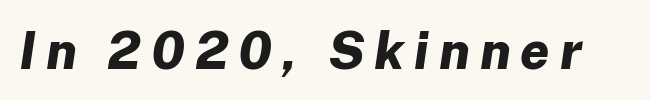
Q: Is the text bold? A: Yes.
Q: Is the text italic (slanted)? A: Yes, it leans right by about 8 degrees.
Q: Is the text underlined? A: No.
Q: Width (condensed, normal, or wide)? A: Normal.
Q: Stroke contrast? A: Low.
Q: x-height? A: Medium.
Q: Monospaced? A: No.
